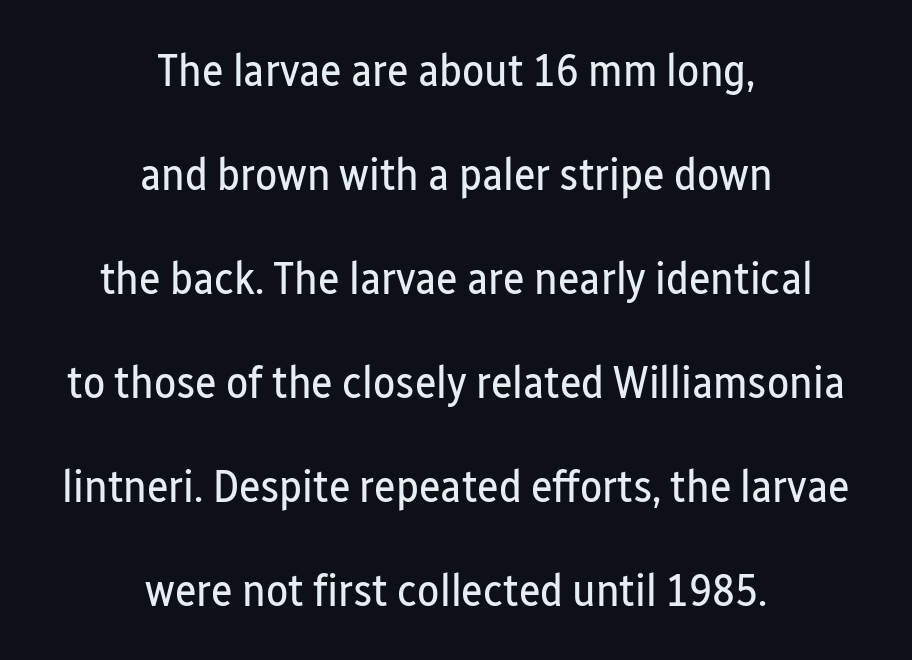
{"serif": "no", "italic": "no", "bold": "no", "weight": "regular", "width": "condensed", "stroke_contrast": "low", "x_height": "medium", "monospaced": "no", "underline": "no", "align": "center", "line_spacing": "loose", "line_spacing_ratio": 2.26, "letter_spacing": "normal", "letter_spacing_em": 0.0, "glyph_px": 46}
